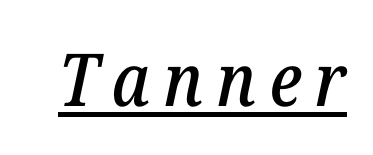
{"serif": "yes", "italic": "yes", "lean": "right", "slant_degrees": 12, "width": "normal", "stroke_contrast": "low", "x_height": "medium", "monospaced": "no", "underline": "yes", "glyph_px": 73}
